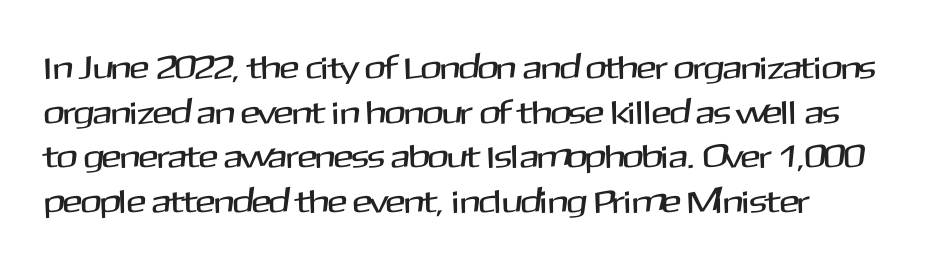
Q: Is the text italic (slanted)? A: No, it is upright.
Q: Is the typeface a serif or a sans-serif typeface? A: Sans-serif.
Q: Is the text underlined? A: No.
Q: Is the spacing between letters normal or unusually wide? A: Normal.
Q: Is the spacing between lines tight, normal or loose? A: Normal.
Q: Width (condensed, normal, or wide)? A: Normal.
Q: Stroke contrast? A: Medium.
Q: x-height? A: Medium.
Q: Monospaced? A: No.
